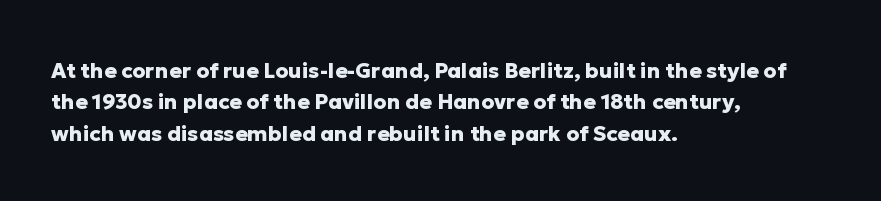
The image shows 21 px bold type, upright; set left-aligned, normal line spacing (1.5x), normal letter spacing, not underlined.
